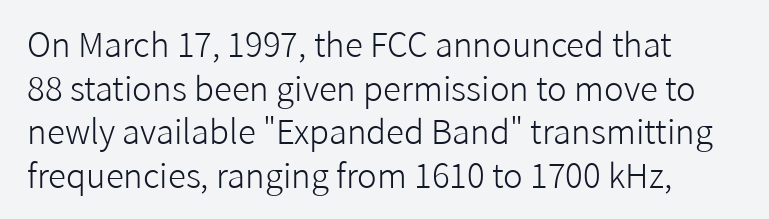
Q: Is the text bold? A: No.
Q: Is the text italic (slanted)? A: No, it is upright.
Q: Is the typeface a serif or a sans-serif typeface? A: Sans-serif.
Q: Is the text underlined? A: No.
Q: Is the spacing between letters normal or unusually wide? A: Normal.
Q: Is the spacing between lines tight, normal or loose? A: Normal.
Q: Width (condensed, normal, or wide)? A: Normal.
Q: Stroke contrast? A: Low.
Q: x-height? A: Medium.
Q: Monospaced? A: No.
